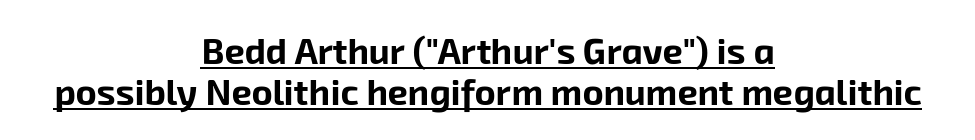
The image shows 36 px bold sans-serif type; set centered, tight line spacing (1.14x), normal letter spacing, underlined; low stroke contrast and a medium x-height.
